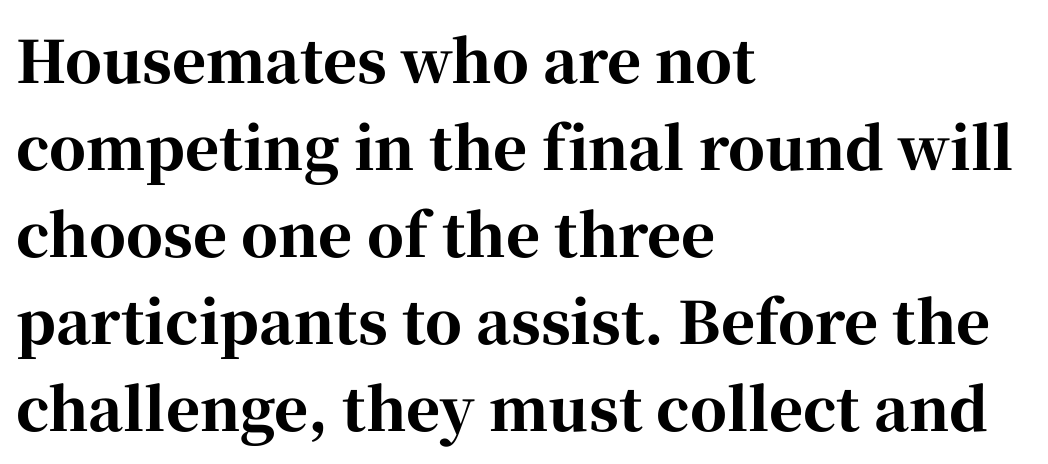
{"serif": "yes", "italic": "no", "bold": "yes", "weight": "bold", "width": "normal", "stroke_contrast": "high", "x_height": "medium", "monospaced": "no", "underline": "no", "align": "left", "line_spacing": "normal", "line_spacing_ratio": 1.5, "letter_spacing": "normal", "letter_spacing_em": 0.0, "glyph_px": 58}
